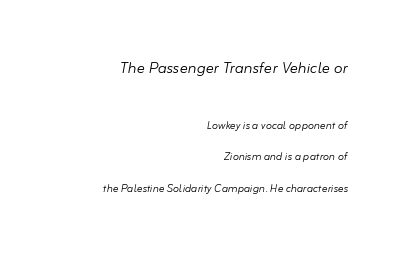
{"italic": "yes", "lean": "right", "slant_degrees": 10, "bold": "no", "underline": "no", "align": "right", "line_spacing": "loose", "line_spacing_ratio": 2.25, "letter_spacing": "normal", "letter_spacing_em": 0.0, "larger_block": "first", "size_ratio": 1.43, "glyph_px": 20}
